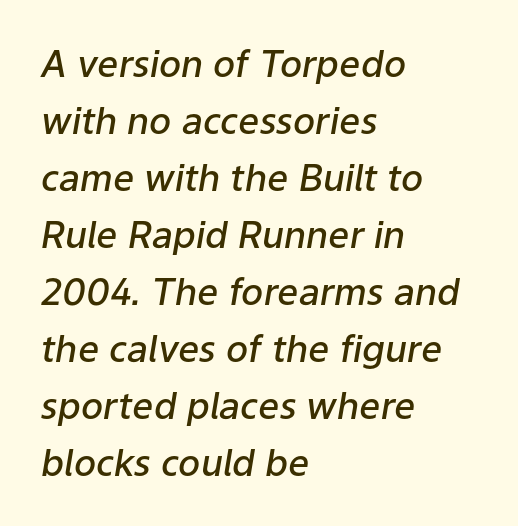
{"italic": "yes", "lean": "right", "slant_degrees": 9, "bold": "semi", "weight": "semibold", "width": "normal", "stroke_contrast": "low", "x_height": "medium", "monospaced": "no", "underline": "no", "align": "left", "line_spacing": "normal", "line_spacing_ratio": 1.54, "letter_spacing": "normal", "letter_spacing_em": 0.0, "glyph_px": 37}
